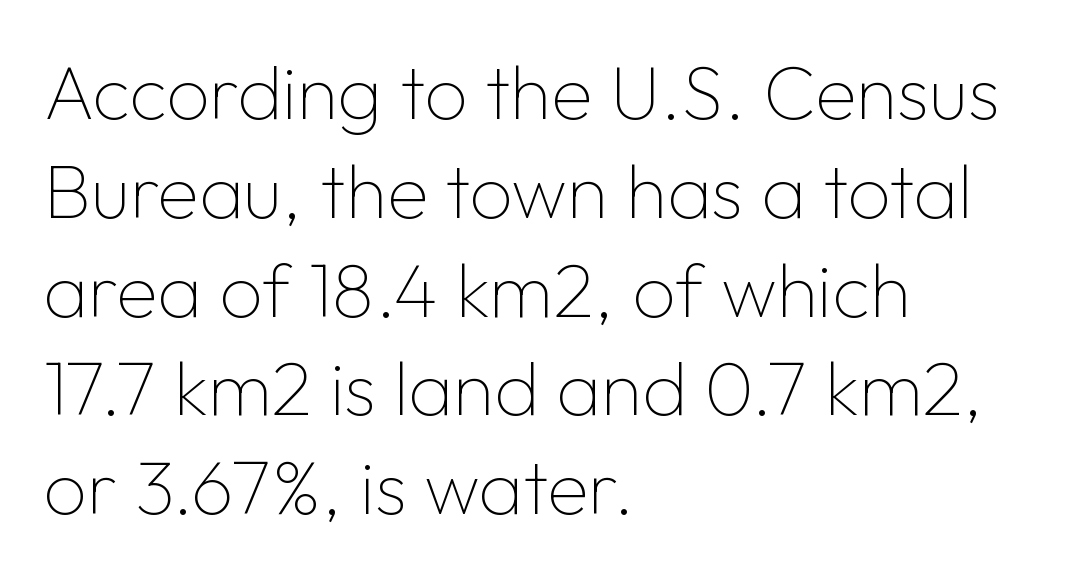
{"serif": "no", "italic": "no", "bold": "no", "weight": "thin", "width": "normal", "stroke_contrast": "low", "x_height": "medium", "monospaced": "no", "underline": "no", "align": "left", "line_spacing": "normal", "line_spacing_ratio": 1.3, "letter_spacing": "normal", "letter_spacing_em": 0.0, "glyph_px": 76}
